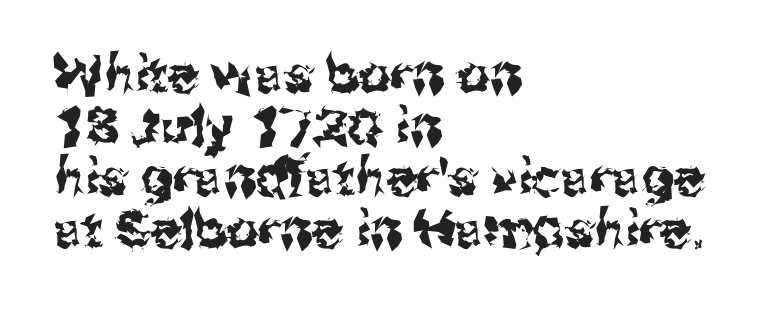
The tracking reads as untouched default to a designer's eye. It's the straight-up-and-down kind of type. Descenders hang freely into open space. Which margin do the lines hug? The left one — the right edge is uneven.
